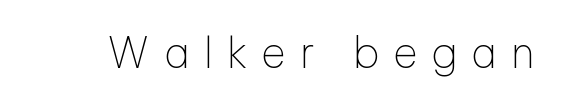
The rendering uses natural spacing where letterforms have individual widths. The font's upright variant was chosen for this text. Note: no serifs on the glyphs. Counters stay open thanks to moderate or lighter strokes. Letters rest on an invisible, unmarked baseline. Loose tracking; the words dissolve into strings of separated letters.
